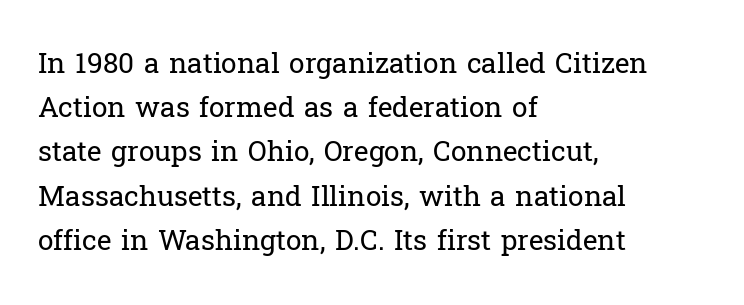
{"serif": "yes", "italic": "no", "bold": "no", "weight": "regular", "width": "normal", "stroke_contrast": "low", "x_height": "medium", "monospaced": "no", "underline": "no", "align": "left", "line_spacing": "normal", "line_spacing_ratio": 1.58, "letter_spacing": "normal", "letter_spacing_em": 0.0, "glyph_px": 28}
